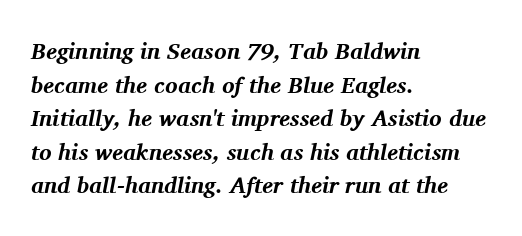
In terms of posture, this sample is oblique. The characters look thick and weighty, a clear bold. Rows of type keep a routine distance in the vertical direction. You could call the tracking neutral — neither tight nor loose.
